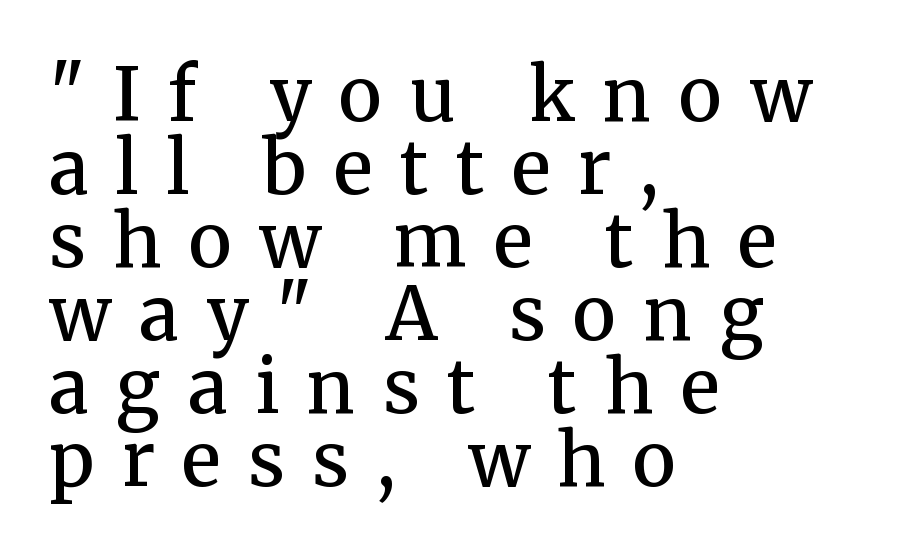
The image shows 73 px semibold serif type, upright; set left-aligned, tight line spacing (1.0x), unusually wide letter spacing (+0.38 em), not underlined; medium stroke contrast and a medium x-height.
